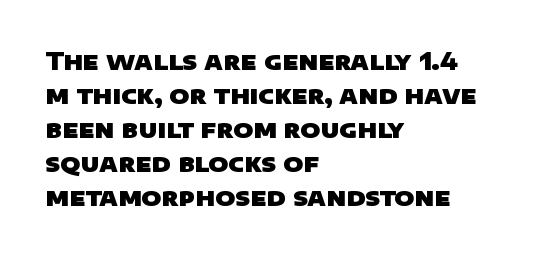
The image shows 24 px bold type; set left-aligned, normal line spacing (1.42x), normal letter spacing, not underlined.
